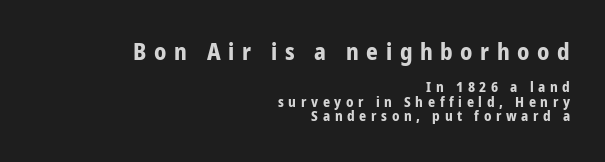
Notice how the stems are strictly vertical — no italics here. These lines have a slow, spaced-out rhythm from letter to letter. The setting favours the right margin, as signatures and pull-quotes sometimes do. Look at the glyph heights: the upper group is clearly the bigger setting. The vertical gap from one line to the next is small. Just letters on the line, the space beneath them empty.
